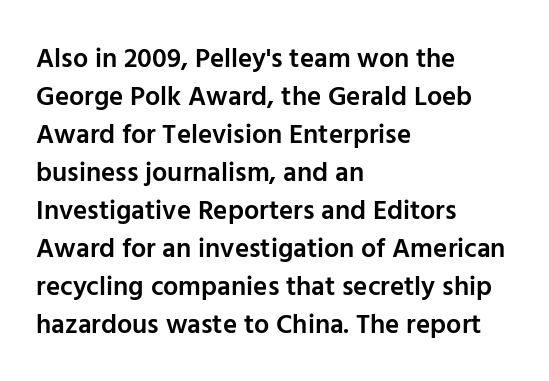
The image shows 27 px text type, upright; set left-aligned, normal line spacing (1.41x), normal letter spacing, not underlined.
